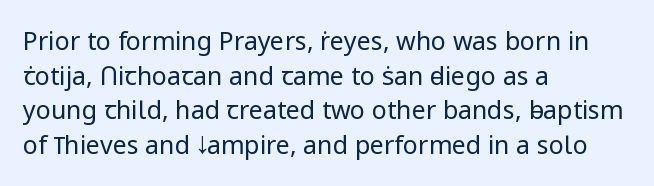
{"italic": "no", "bold": "no", "underline": "no", "align": "left", "line_spacing": "normal", "line_spacing_ratio": 1.39, "letter_spacing": "normal", "letter_spacing_em": 0.0, "glyph_px": 25}
